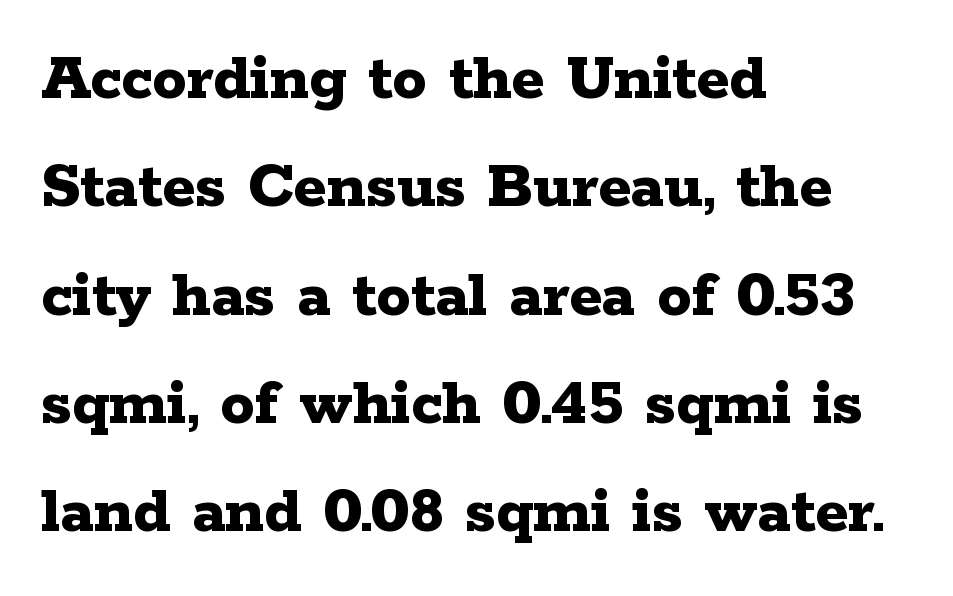
{"serif": "yes", "italic": "no", "bold": "yes", "weight": "bold", "width": "wide", "stroke_contrast": "low", "x_height": "medium", "monospaced": "no", "underline": "no", "align": "left", "line_spacing": "normal", "line_spacing_ratio": 1.57, "letter_spacing": "normal", "letter_spacing_em": 0.0, "glyph_px": 69}
